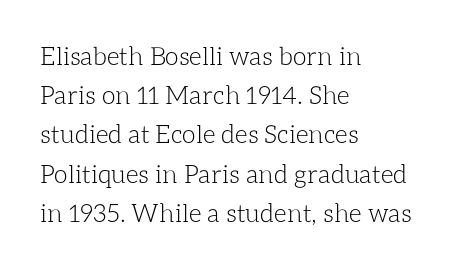
Q: Is the text bold? A: No.
Q: Is the text italic (slanted)? A: No, it is upright.
Q: Is the text underlined? A: No.
Q: How is the paragraph aligned? A: Left-aligned.
Q: Is the spacing between letters normal or unusually wide? A: Normal.
Q: Is the spacing between lines tight, normal or loose? A: Normal.
